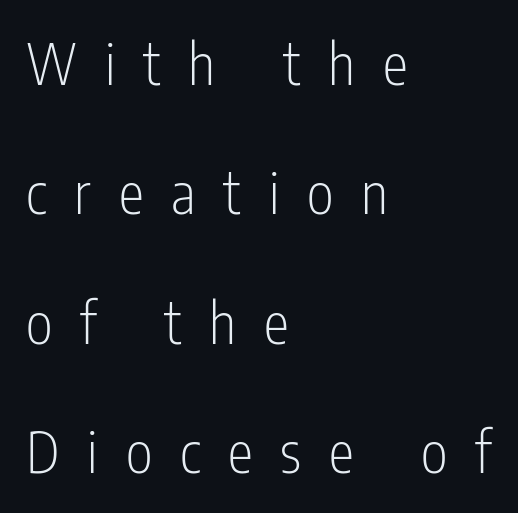
{"serif": "no", "italic": "no", "bold": "no", "weight": "light", "width": "condensed", "stroke_contrast": "low", "x_height": "medium", "monospaced": "no", "underline": "no", "align": "left", "line_spacing": "loose", "line_spacing_ratio": 2.27, "letter_spacing": "wide", "letter_spacing_em": 0.49, "glyph_px": 57}
